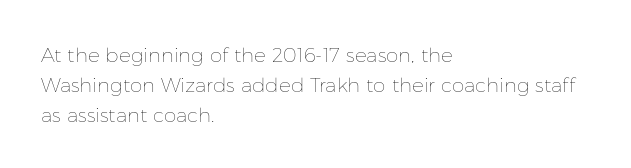
{"italic": "no", "bold": "no", "underline": "no", "align": "left", "line_spacing": "normal", "line_spacing_ratio": 1.51, "letter_spacing": "normal", "letter_spacing_em": 0.0, "glyph_px": 20}
